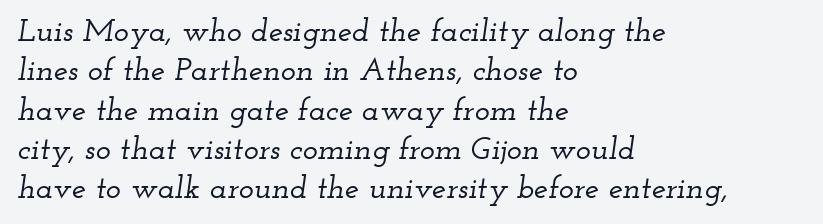
{"serif": "yes", "italic": "yes", "lean": "right", "slant_degrees": 12, "width": "wide", "stroke_contrast": "low", "x_height": "small", "monospaced": "no", "underline": "no", "align": "left", "line_spacing_ratio": 1.23, "letter_spacing": "normal", "letter_spacing_em": 0.0, "glyph_px": 32}
